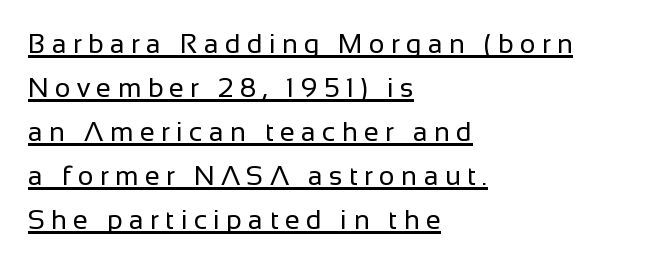
Posture: vertical. This sample uses expanded letter spacing, leaving extra air between glyphs. A baseline rule has been typeset under these characters. The leading is moderate, giving the passage an even texture. Every row of glyphs begins at an identical x-position on the left. Stroke thickness stays within the range of a standard reading face or lighter.
